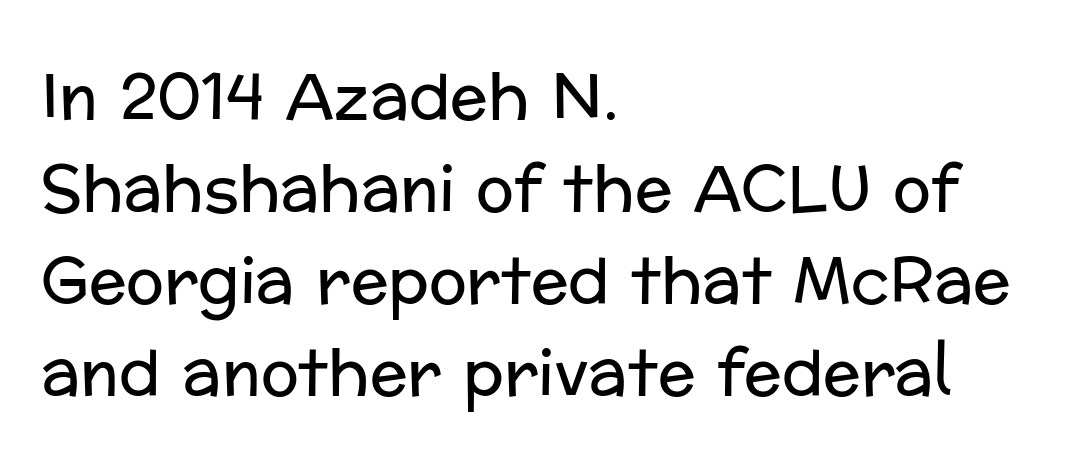
Decoration check: the copy has no underline. The text block is weighted toward the left margin, trailing off unevenly rightward. Each letter's strokes conclude bluntly, with no projecting serifs. Vertical stems look standard width or narrower in stroke.
